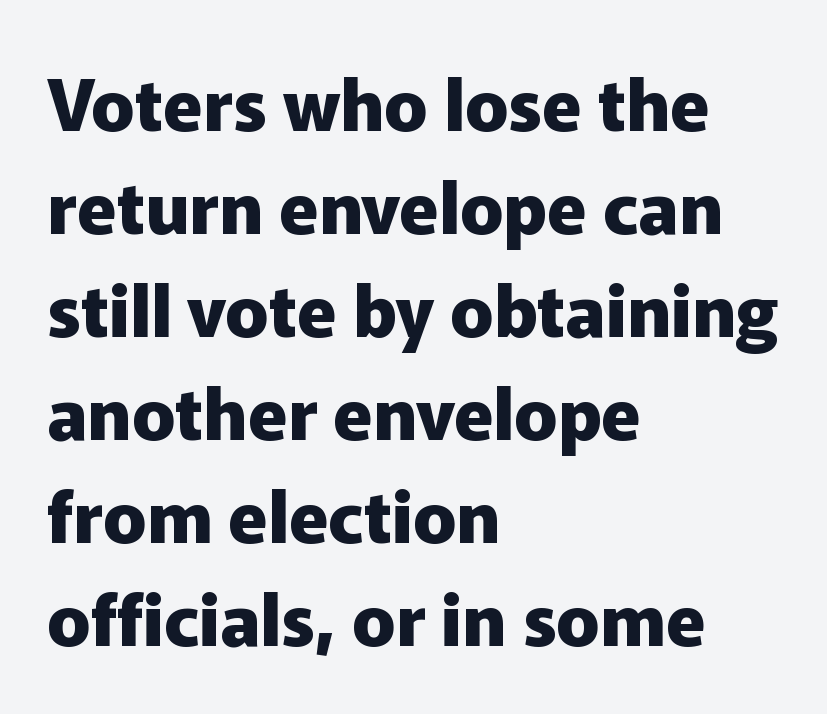
The image shows 72 px heavy sans-serif type, upright; set left-aligned, normal line spacing (1.43x), normal letter spacing, not underlined; low stroke contrast and a medium x-height.
